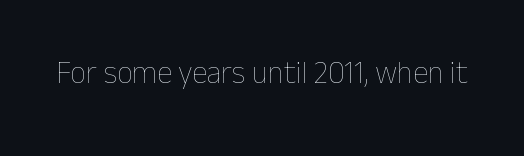
Q: Is the text bold? A: No.
Q: Is the text italic (slanted)? A: No, it is upright.
Q: Is the text underlined? A: No.
Q: Is the spacing between letters normal or unusually wide? A: Normal.
Q: Width (condensed, normal, or wide)? A: Normal.
Q: Stroke contrast? A: Low.
Q: x-height? A: Medium.
Q: Monospaced? A: No.
